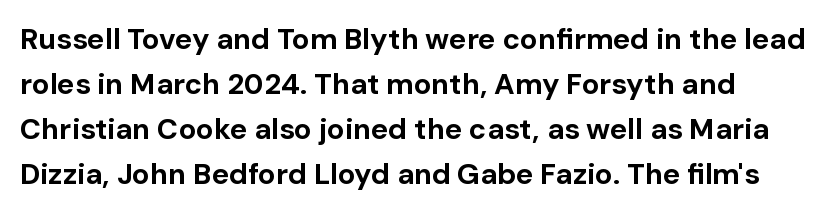
The image shows 29 px bold sans-serif type, upright; set normal line spacing (1.55x), normal letter spacing, not underlined; low stroke contrast and a medium x-height.
